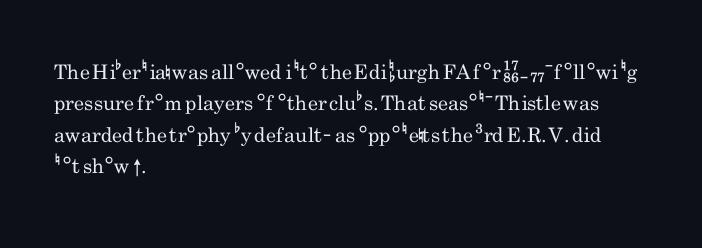
The image shows 20 px text type, upright; set left-aligned, normal line spacing (1.57x), normal letter spacing, not underlined.
